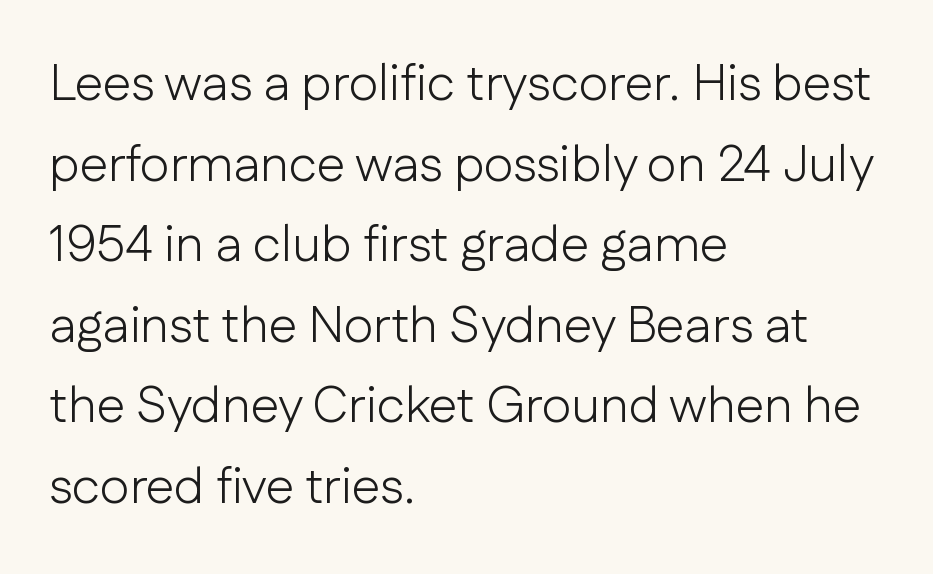
{"serif": "no", "italic": "no", "bold": "no", "weight": "light", "width": "normal", "stroke_contrast": "low", "x_height": "medium", "monospaced": "no", "underline": "no", "align": "left", "line_spacing": "normal", "line_spacing_ratio": 1.58, "letter_spacing": "normal", "letter_spacing_em": 0.0, "glyph_px": 51}
